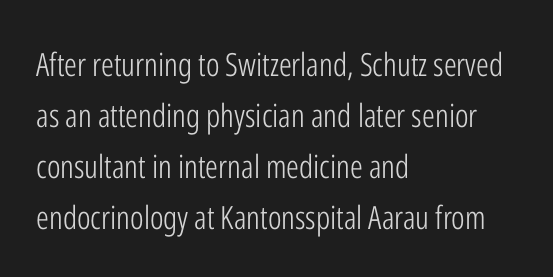
Q: Is the text bold? A: No.
Q: Is the text italic (slanted)? A: No, it is upright.
Q: Is the typeface a serif or a sans-serif typeface? A: Sans-serif.
Q: Is the text underlined? A: No.
Q: How is the paragraph aligned? A: Left-aligned.
Q: Is the spacing between letters normal or unusually wide? A: Normal.
Q: Is the spacing between lines tight, normal or loose? A: Normal.
Q: Width (condensed, normal, or wide)? A: Condensed.
Q: Stroke contrast? A: Low.
Q: x-height? A: Medium.
Q: Monospaced? A: No.
